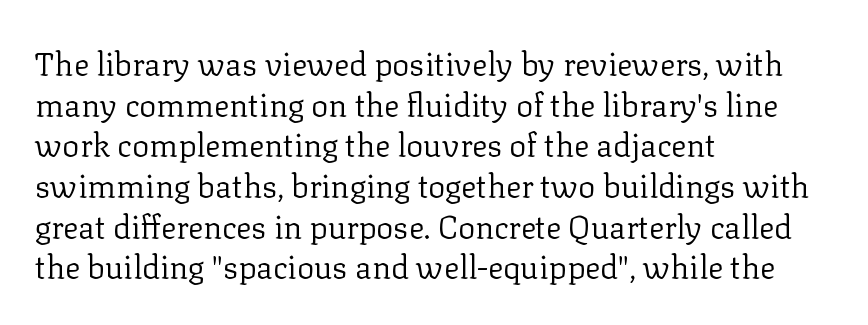
Each letter keeps its own natural width here, so spacing adapts to shape. Standard letterfit; no display-style spreading of the glyphs. Vertical strokes here are truly vertical. Compared with typical paragraphs, the rows here are spaced about the same. A quiet, ordinary-to-light weight characterises the typeface.
